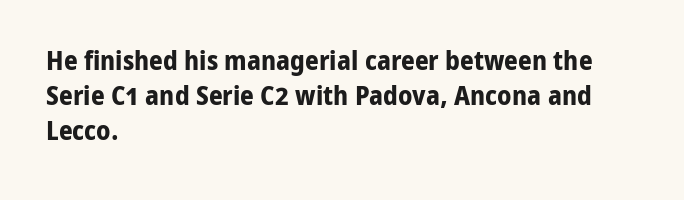
{"italic": "no", "bold": "yes", "underline": "no", "align": "left", "line_spacing": "normal", "line_spacing_ratio": 1.29, "letter_spacing": "normal", "letter_spacing_em": 0.0, "glyph_px": 27}
